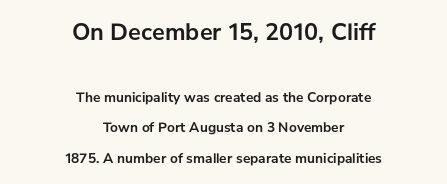
Q: Is the text bold? A: Yes.
Q: Is the text italic (slanted)? A: No, it is upright.
Q: Is the text underlined? A: No.
Q: How is the paragraph aligned? A: Centered.
Q: Is the spacing between letters normal or unusually wide? A: Normal.
Q: Is the spacing between lines tight, normal or loose? A: Loose.
Q: Which block of text is set in a larger size, the first (top) or the second (bottom)? A: The first (top) one.
